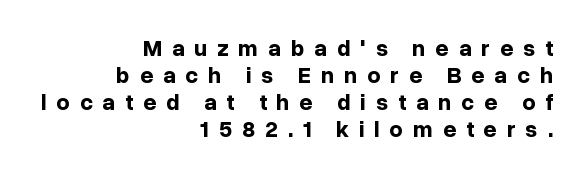
{"italic": "no", "bold": "yes", "underline": "no", "align": "right", "line_spacing_ratio": 1.17, "letter_spacing": "wide", "letter_spacing_em": 0.43, "glyph_px": 23}
